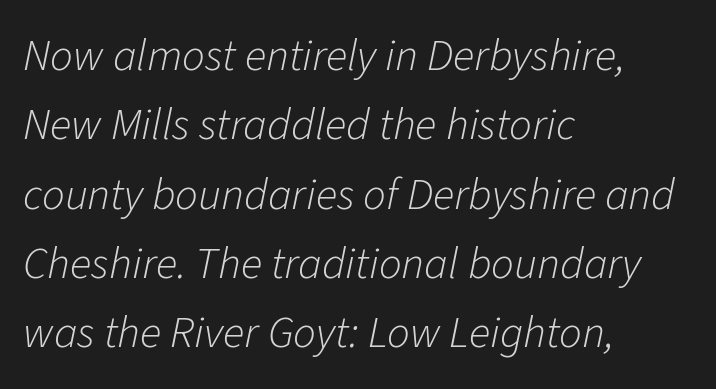
{"italic": "yes", "lean": "right", "slant_degrees": 11, "bold": "no", "weight": "light", "width": "normal", "stroke_contrast": "low", "x_height": "medium", "monospaced": "no", "underline": "no", "align": "left", "line_spacing": "normal", "line_spacing_ratio": 1.54, "letter_spacing": "normal", "letter_spacing_em": 0.0, "glyph_px": 45}
